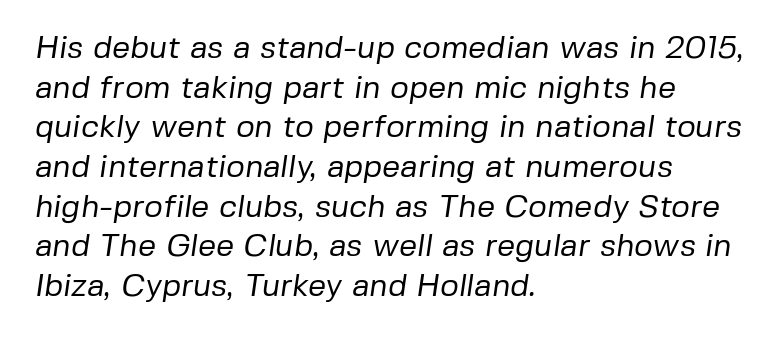
Q: Is the text bold? A: No.
Q: Is the typeface a serif or a sans-serif typeface? A: Sans-serif.
Q: Is the text underlined? A: No.
Q: How is the paragraph aligned? A: Left-aligned.
Q: Is the spacing between letters normal or unusually wide? A: Normal.
Q: Width (condensed, normal, or wide)? A: Normal.
Q: Stroke contrast? A: Low.
Q: x-height? A: Medium.
Q: Monospaced? A: No.
